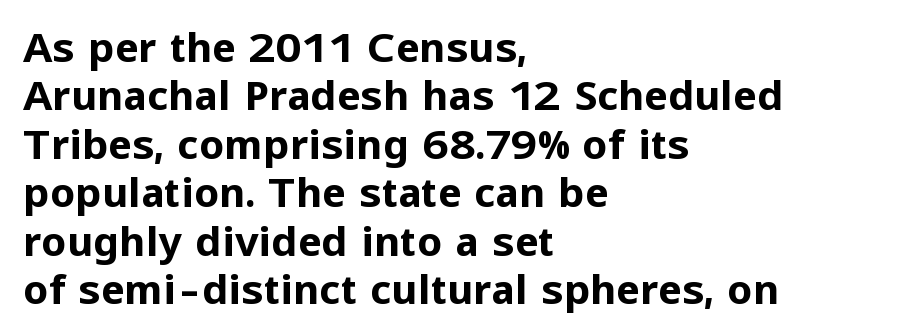
The image shows 40 px bold sans-serif type, upright; set left-aligned, line spacing 1.21x, normal letter spacing, not underlined; low stroke contrast and a medium x-height.
